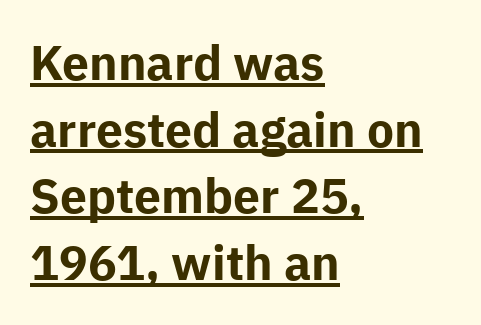
{"serif": "no", "italic": "no", "bold": "yes", "weight": "bold", "width": "normal", "stroke_contrast": "low", "x_height": "medium", "monospaced": "no", "underline": "yes", "align": "left", "line_spacing": "normal", "line_spacing_ratio": 1.39, "letter_spacing": "normal", "letter_spacing_em": 0.0, "glyph_px": 48}
